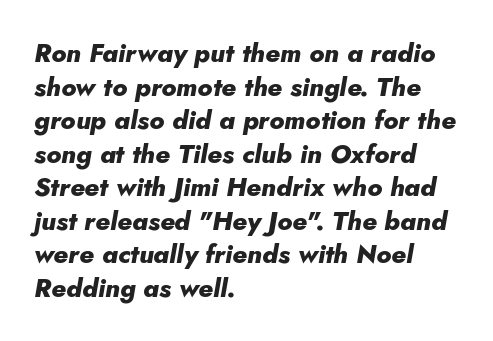
Q: Is the text bold? A: Yes.
Q: Is the text italic (slanted)? A: Yes, it leans right by about 5 degrees.
Q: Is the text underlined? A: No.
Q: How is the paragraph aligned? A: Left-aligned.
Q: Is the spacing between letters normal or unusually wide? A: Normal.
Q: Is the spacing between lines tight, normal or loose? A: Normal.
